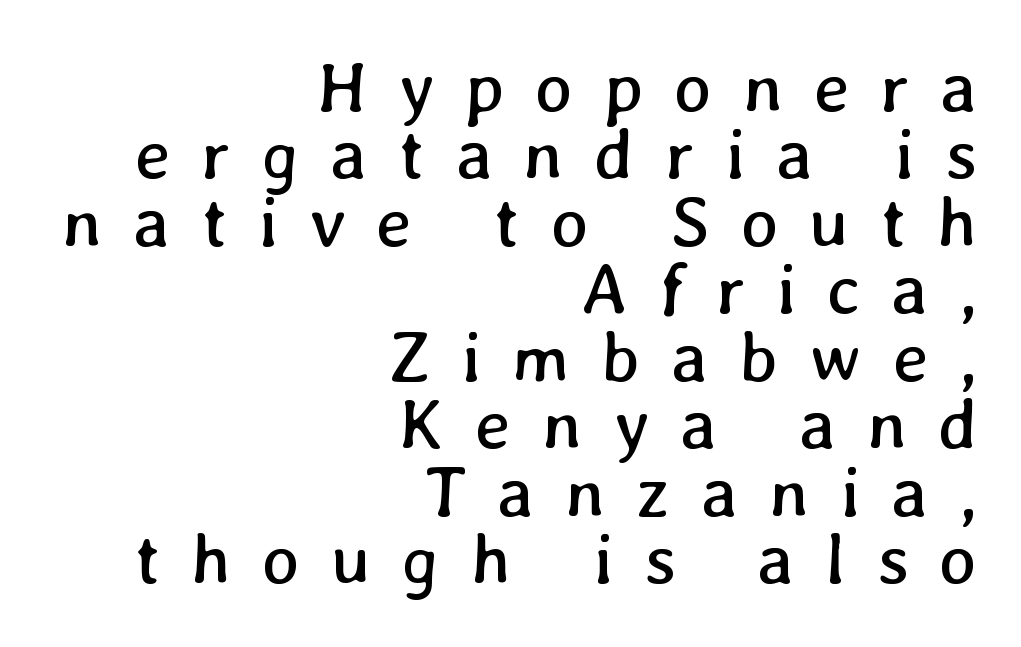
Letters rest on an invisible, unmarked baseline. The designer dialed line spacing down below the default. Display-style spreading of the glyphs; the letterfit is very open. Every row of glyphs terminates at an identical x-position on the right. These glyphs show unthickened strokes, regular width or finer. This sample has the flowing, uneven cadence of proportional lettering.
